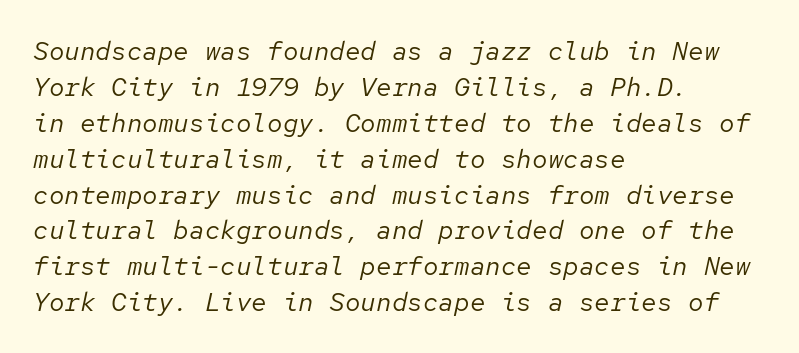
The image shows 26 px text type, italic (leaning right); set left-aligned, normal line spacing (1.38x), normal letter spacing, not underlined.
